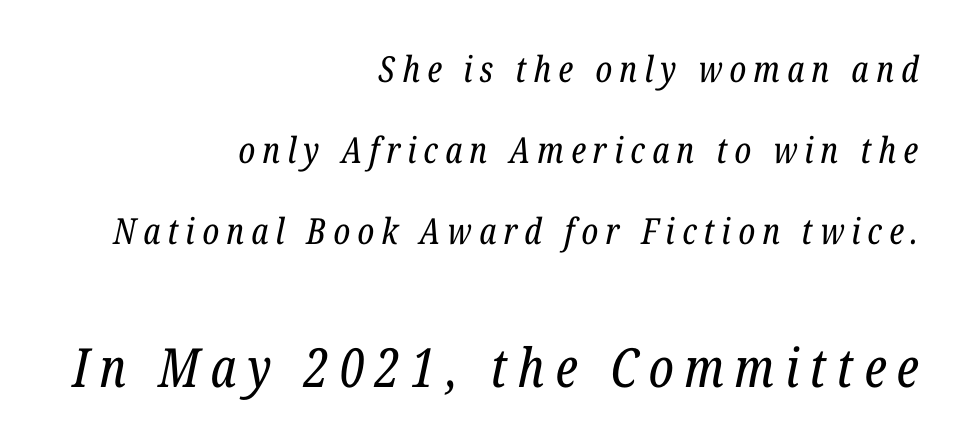
{"serif": "yes", "italic": "yes", "lean": "right", "slant_degrees": 12, "bold": "no", "weight": "regular", "width": "condensed", "stroke_contrast": "low", "x_height": "medium", "monospaced": "no", "underline": "no", "align": "right", "line_spacing": "loose", "line_spacing_ratio": 2.25, "letter_spacing": "wide", "letter_spacing_em": 0.2, "larger_block": "second", "size_ratio": 1.5, "glyph_px": 54}
